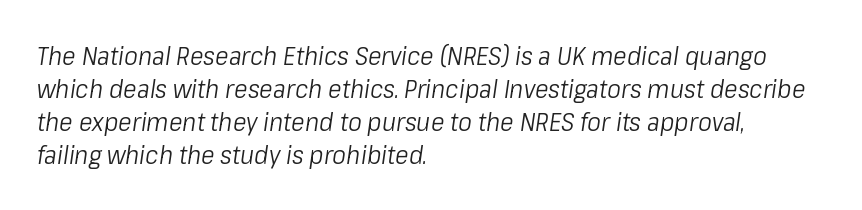
This sample is left-justified, so line endings fall wherever the words run out. Here the glyphs are tracked normally, forming tight word shapes. Nothing heavy about these letters — not bold at all. The space between consecutive lines is moderate. The gap between lines stays unmarked. The font's italic variant was chosen for this text.
